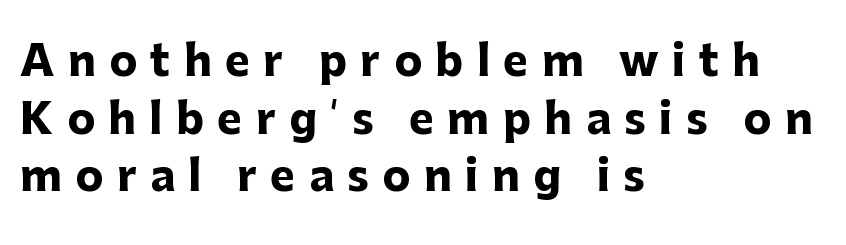
The setting favours the left margin, as ordinary paragraphs usually do. The face used here is a sans, in the tradition of grotesques and geometrics. Inter-character spacing is expanded well beyond the font's built-in metrics. Clear beneath every line of the passage.
